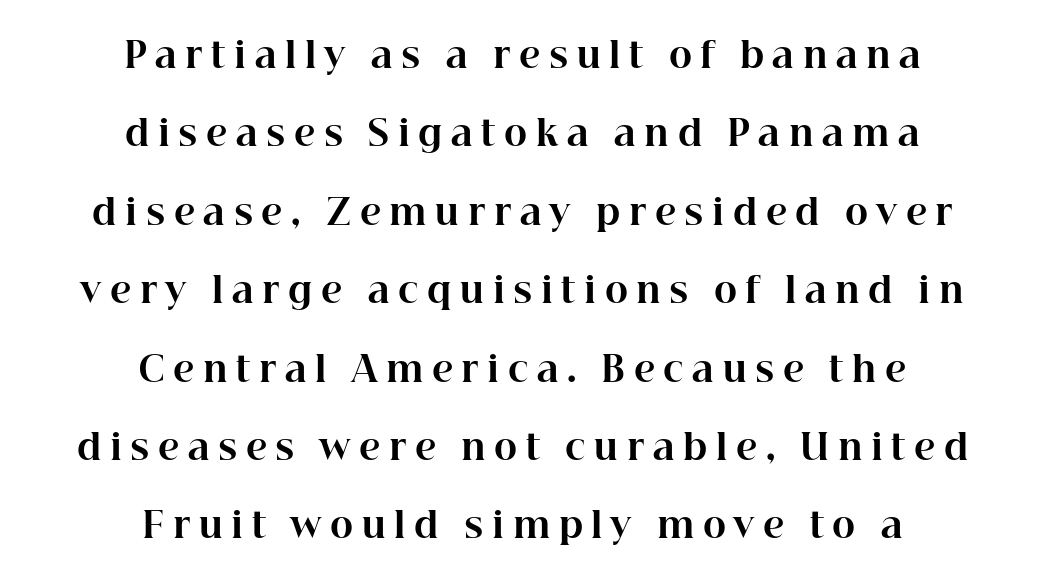
{"serif": "yes", "italic": "no", "bold": "yes", "weight": "bold", "width": "normal", "stroke_contrast": "high", "x_height": "medium", "monospaced": "no", "underline": "no", "align": "center", "line_spacing": "loose", "line_spacing_ratio": 2.24, "letter_spacing": "wide", "letter_spacing_em": 0.24, "glyph_px": 35}
